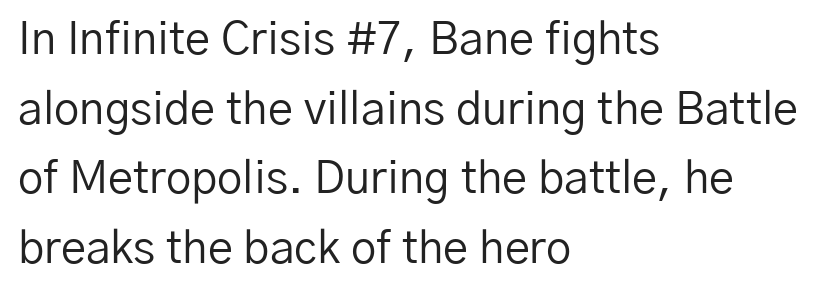
Proportional: the letters do not fall into vertical columns. The letters stand straight up with perfectly vertical stems. These lines sit exactly where default settings would place them. Decoration check: the copy has no underline. Vertical stems look standard width or narrower in stroke.
